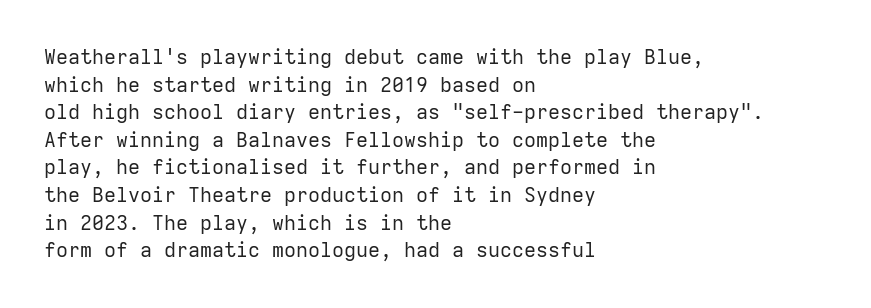
Q: Is the text bold? A: No.
Q: Is the text italic (slanted)? A: No, it is upright.
Q: Is the text underlined? A: No.
Q: How is the paragraph aligned? A: Left-aligned.
Q: Is the spacing between letters normal or unusually wide? A: Normal.
Q: Is the spacing between lines tight, normal or loose? A: Normal.
